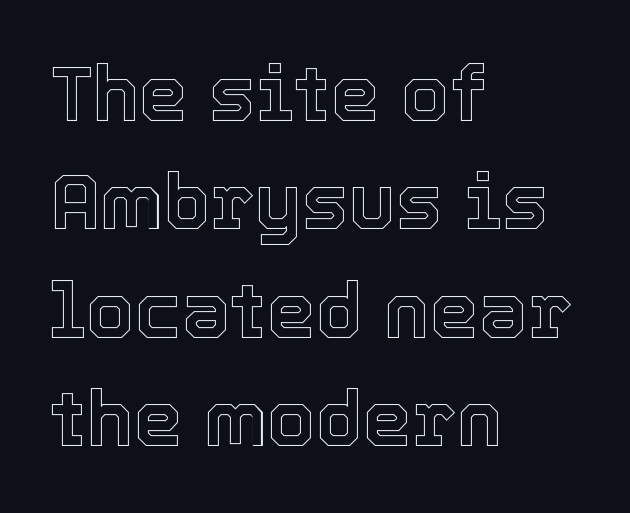
Q: Is the text italic (slanted)? A: No, it is upright.
Q: Is the text underlined? A: No.
Q: How is the paragraph aligned? A: Left-aligned.
Q: Is the spacing between letters normal or unusually wide? A: Normal.
Q: Is the spacing between lines tight, normal or loose? A: Normal.
Q: Width (condensed, normal, or wide)? A: Normal.
Q: x-height? A: Medium.
Q: Monospaced? A: No.
